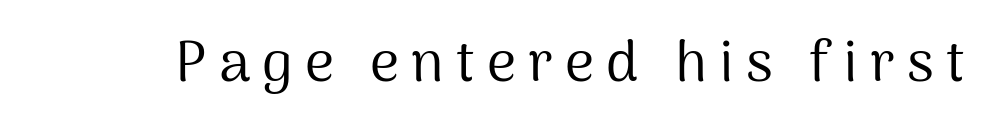
The image shows 57 px regular-weight sans-serif type, upright; set unusually wide letter spacing (+0.21 em), not underlined; medium stroke contrast and a medium x-height.
